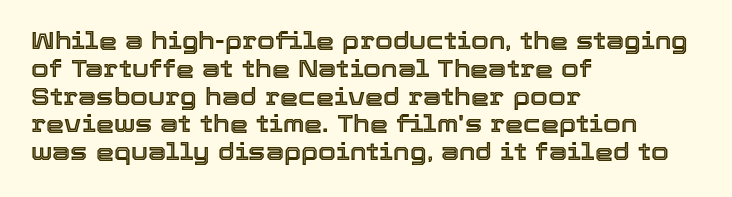
The image shows 23 px text type, upright; set left-aligned, line spacing 1.21x, normal letter spacing, not underlined.
